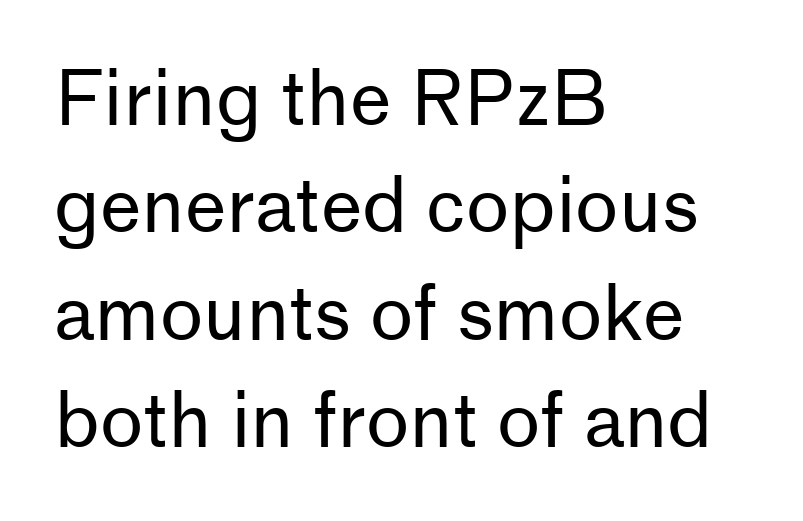
The image shows 74 px regular-weight sans-serif type, upright; set left-aligned, normal line spacing (1.45x), normal letter spacing, not underlined; low stroke contrast and a medium x-height.
